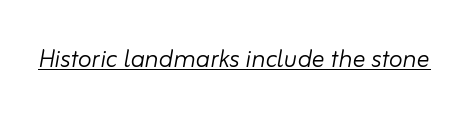
Tracking here is standard; glyphs follow each other at the usual distance. The face used here is proportionally spaced, like ordinary book or web type. Notice how a bar underscores the lettering throughout. Does the lettering tilt? It does — this is italic. These glyphs show unthickened strokes, regular width or finer.
